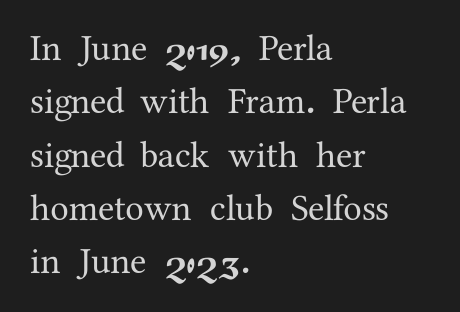
The lines are quadded left. Serif or sans? Serif — the stroke terminals have little feet. Letter spacing: default. The face used here is proportionally spaced, like ordinary book or web type. Check the space under the baseline: it is left empty. These lines were composed using upright roman letters.
